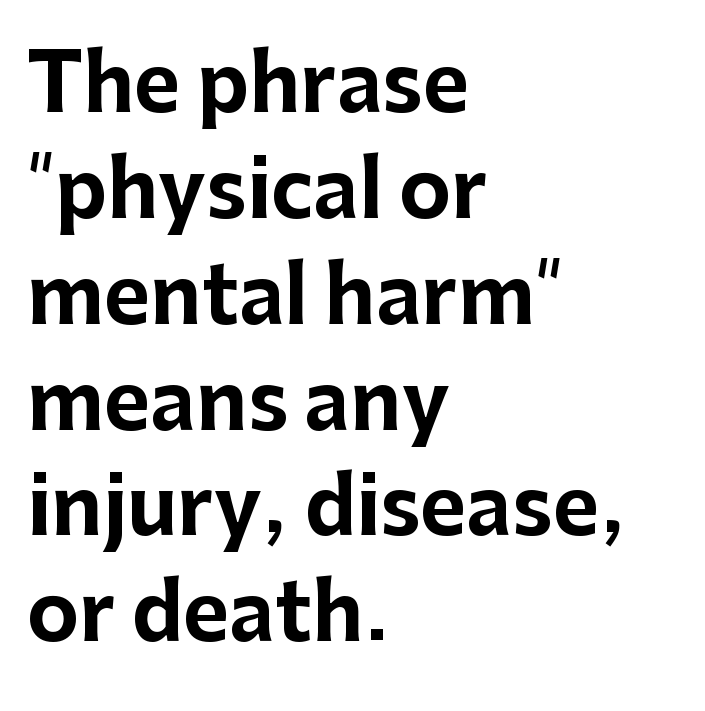
This sample uses a sans-serif face. The sample has been set heavy, in full bold. Upright lettering throughout. Reading down the block, your eye returns to a fixed left position each line. Compared with typical paragraphs, the rows here are spaced about the same. The face used here is proportionally spaced, like ordinary book or web type.
